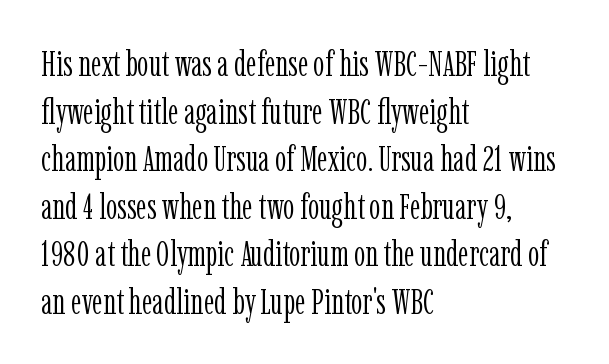
Q: Is the text bold? A: No.
Q: Is the text italic (slanted)? A: No, it is upright.
Q: Is the typeface a serif or a sans-serif typeface? A: Serif.
Q: Is the text underlined? A: No.
Q: How is the paragraph aligned? A: Left-aligned.
Q: Is the spacing between letters normal or unusually wide? A: Normal.
Q: Is the spacing between lines tight, normal or loose? A: Normal.
Q: Width (condensed, normal, or wide)? A: Condensed.
Q: Stroke contrast? A: Low.
Q: x-height? A: Medium.
Q: Monospaced? A: No.
